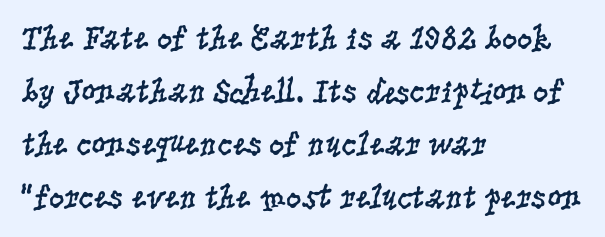
The image shows 34 px regular-weight, condensed serif type; set left-aligned, normal line spacing (1.56x), normal letter spacing, not underlined; low stroke contrast and a large x-height.
